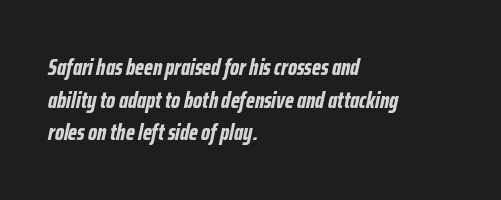
Q: Is the text bold? A: Yes.
Q: Is the text italic (slanted)? A: Yes, it leans right by about 12 degrees.
Q: Is the text underlined? A: No.
Q: How is the paragraph aligned? A: Left-aligned.
Q: Is the spacing between letters normal or unusually wide? A: Normal.
Q: Is the spacing between lines tight, normal or loose? A: Normal.
